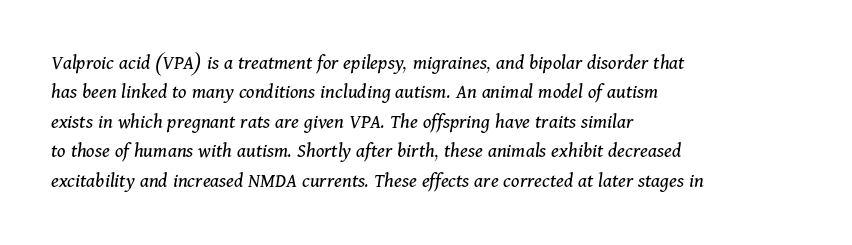
Caption: standard tracking, unaltered. Notice how the passage keeps a crisp vertical edge on the left only. Underlining? Definitely not there. Quick note: italic. Stems here are at most as thick as an everyday book face.
